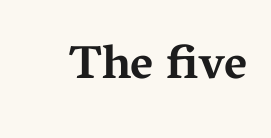
Q: Is the text bold? A: Yes.
Q: Is the text italic (slanted)? A: No, it is upright.
Q: Is the typeface a serif or a sans-serif typeface? A: Serif.
Q: Is the text underlined? A: No.
Q: Is the spacing between letters normal or unusually wide? A: Normal.
Q: Width (condensed, normal, or wide)? A: Wide.
Q: Stroke contrast? A: Medium.
Q: x-height? A: Medium.
Q: Monospaced? A: No.
